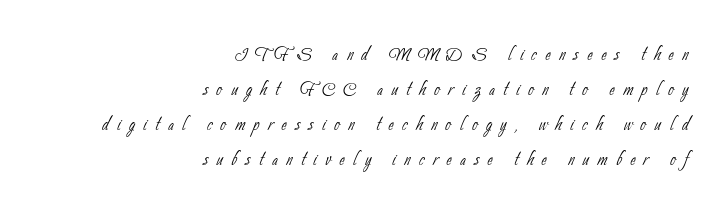
{"bold": "no", "underline": "no", "align": "right", "line_spacing": "normal", "line_spacing_ratio": 1.4, "letter_spacing": "wide", "letter_spacing_em": 0.34, "glyph_px": 25}
